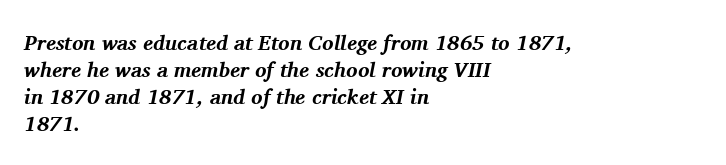
The image shows 21 px bold type, italic (leaning right); set left-aligned, normal line spacing (1.28x), normal letter spacing, not underlined.
